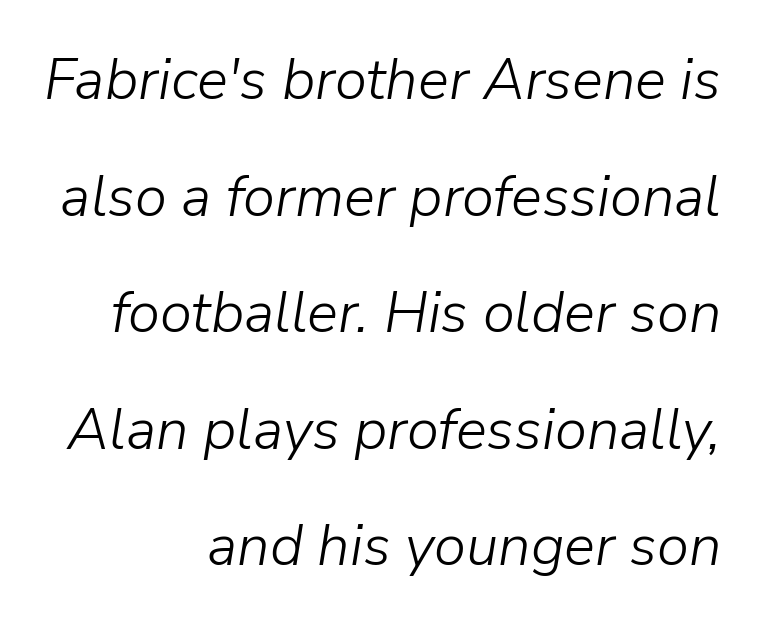
Q: Is the text bold? A: No.
Q: Is the text italic (slanted)? A: Yes, it leans right by about 9 degrees.
Q: Is the text underlined? A: No.
Q: How is the paragraph aligned? A: Right-aligned.
Q: Is the spacing between letters normal or unusually wide? A: Normal.
Q: Is the spacing between lines tight, normal or loose? A: Loose.
Q: Width (condensed, normal, or wide)? A: Normal.
Q: Stroke contrast? A: Low.
Q: x-height? A: Medium.
Q: Monospaced? A: No.
